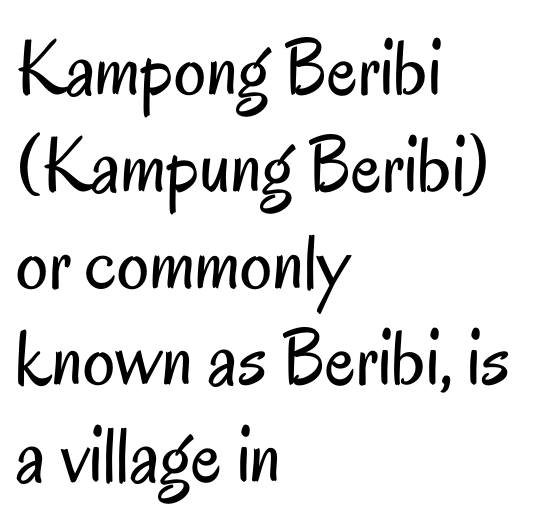
In terms of posture, this sample is upright. The rendering keeps characters at their native spacing. The rendering uses natural spacing where letterforms have individual widths. The face used here is a sans, in the tradition of grotesques and geometrics. Each stroke keeps to a modest, everyday thickness or less. A classic flush-left, rag-right setting is used for this passage.
